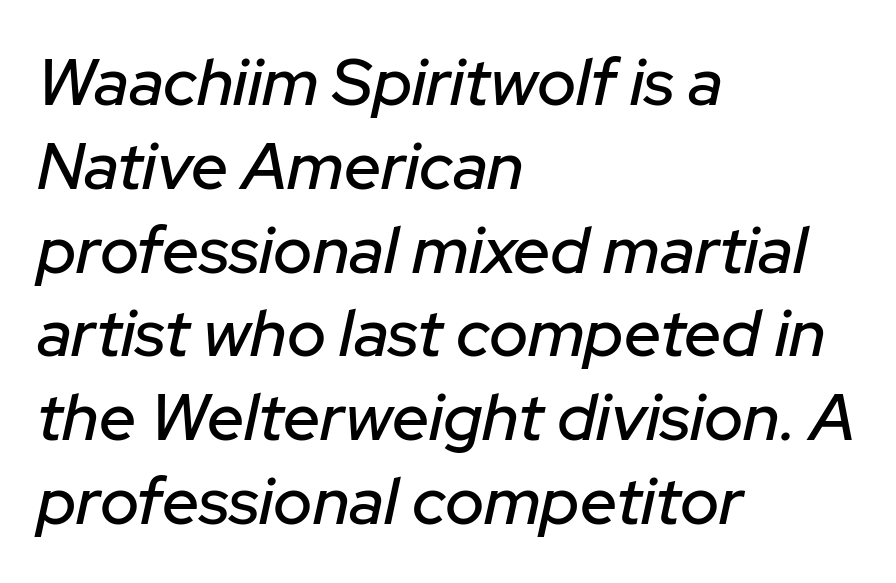
The image shows 66 px text type, italic (leaning right); set left-aligned, normal line spacing (1.27x), normal letter spacing, not underlined; low stroke contrast and a medium x-height.
